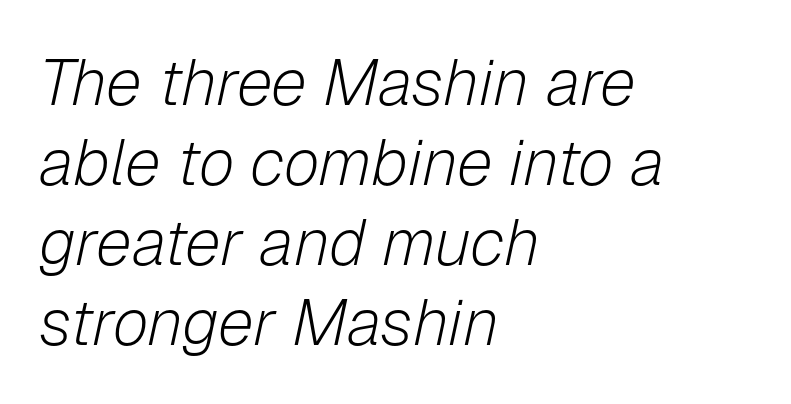
{"italic": "yes", "lean": "right", "slant_degrees": 12, "bold": "no", "weight": "light", "width": "normal", "stroke_contrast": "low", "x_height": "medium", "monospaced": "no", "underline": "no", "align": "left", "line_spacing_ratio": 1.23, "letter_spacing": "normal", "letter_spacing_em": 0.0, "glyph_px": 65}
